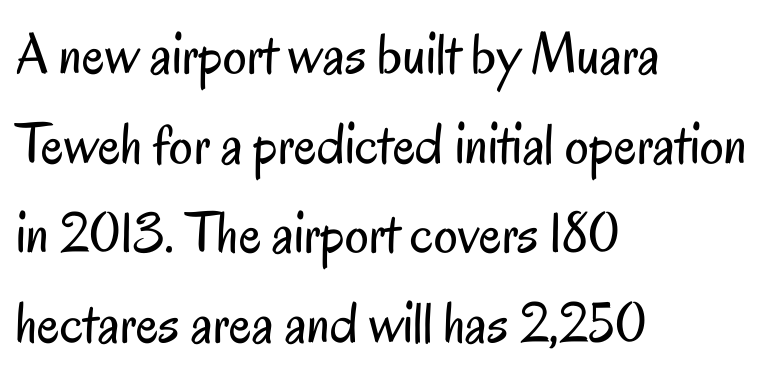
Q: Is the text bold? A: No.
Q: Is the text italic (slanted)? A: No, it is upright.
Q: Is the typeface a serif or a sans-serif typeface? A: Sans-serif.
Q: Is the text underlined? A: No.
Q: How is the paragraph aligned? A: Left-aligned.
Q: Is the spacing between letters normal or unusually wide? A: Normal.
Q: Is the spacing between lines tight, normal or loose? A: Normal.
Q: Width (condensed, normal, or wide)? A: Condensed.
Q: Stroke contrast? A: Low.
Q: x-height? A: Small.
Q: Monospaced? A: No.
